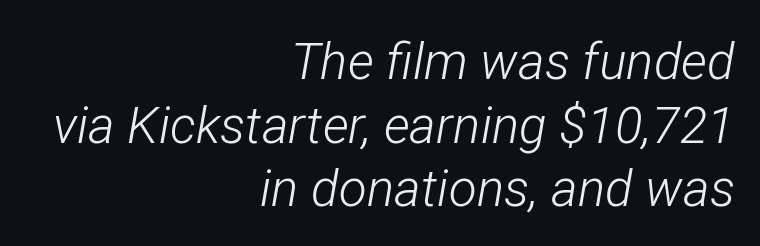
The image shows 51 px light, condensed type, italic (leaning right); set right-aligned, normal line spacing (1.25x), normal letter spacing, not underlined; low stroke contrast and a medium x-height.
